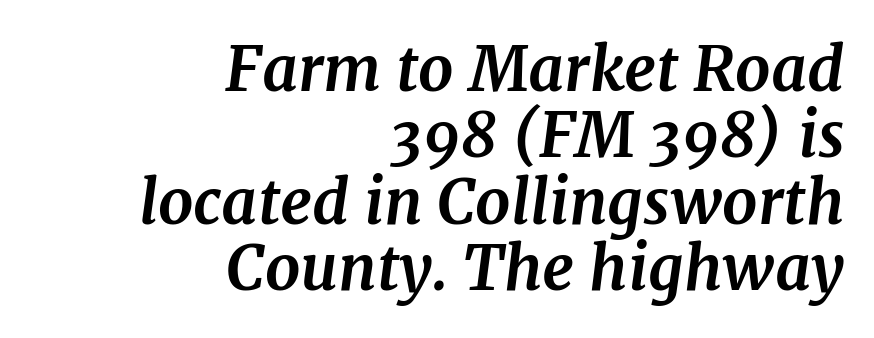
Is the type slanted? Yes — the strokes lean at a clear angle. A typesetter would call this zero additional tracking. You could not count columns in this text — the font is proportionally spaced. The passage shown is emphatically bold. What's the leading like? Squeezed, with rows nearly overlapping.
